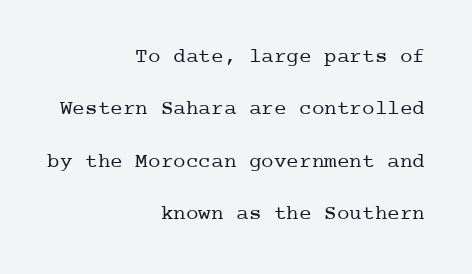
The image shows 21 px text type, upright; set right-aligned, loose line spacing (2.5x), normal letter spacing, not underlined.
